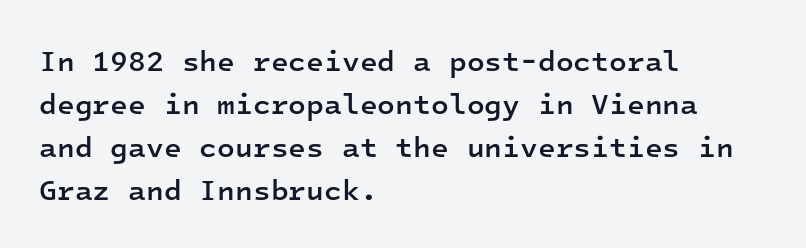
This sample uses plain, unmodified letter spacing. This sample uses a sans-serif face. This rendering uses left alignment, leaving the right contour irregular. You could count columns in this text — the font is strictly monospaced. Typesetter's note: demi weight, one step under bold.
